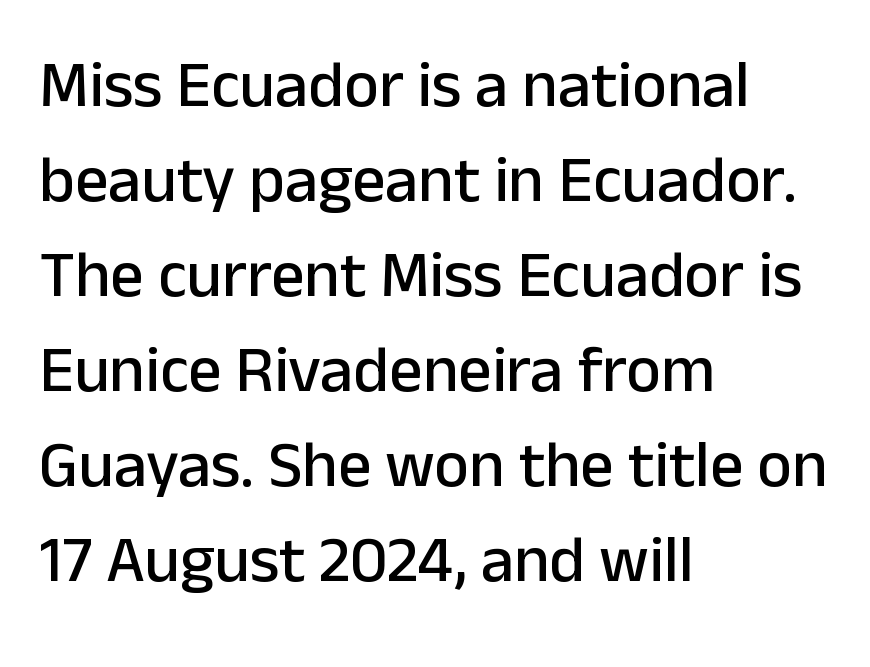
Descender tails drop into unmarked territory. In terms of letterspacing, this is plain default setting. In terms of leading, this rendering sits right in the middle. Posture: upright roman. The font family rendered here belongs to the sans-serif group. The lines in this sample share a left origin and differ only in where they stop.
